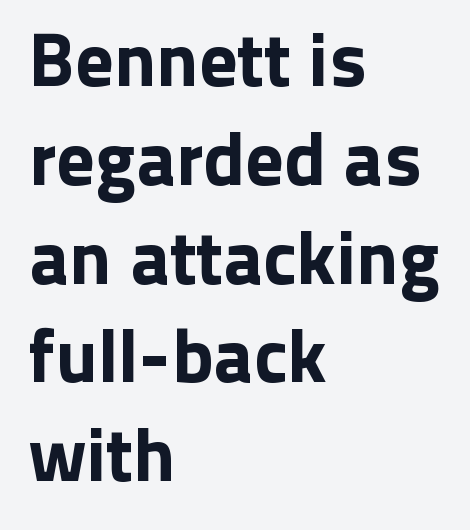
{"serif": "no", "italic": "no", "width": "normal", "stroke_contrast": "low", "x_height": "medium", "monospaced": "no", "underline": "no", "align": "left", "line_spacing": "normal", "line_spacing_ratio": 1.3, "letter_spacing": "normal", "letter_spacing_em": 0.0, "glyph_px": 76}
